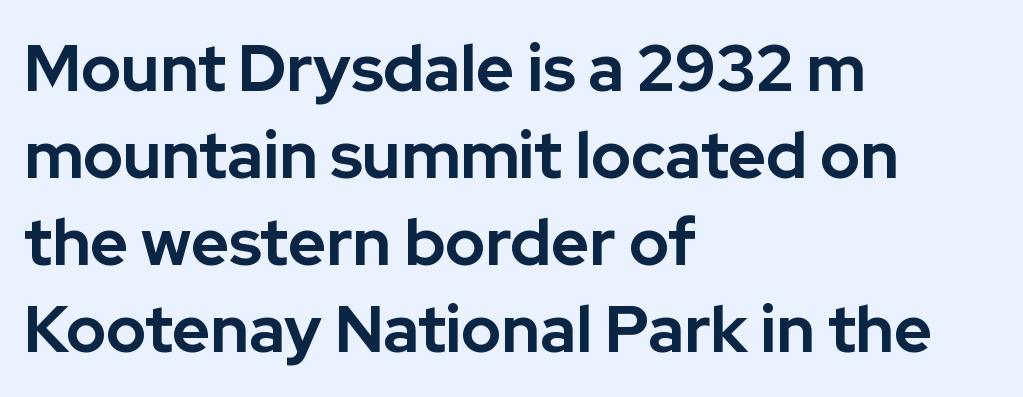
{"serif": "no", "italic": "no", "bold": "yes", "weight": "bold", "width": "normal", "stroke_contrast": "low", "x_height": "medium", "monospaced": "no", "underline": "no", "align": "left", "line_spacing": "normal", "line_spacing_ratio": 1.34, "letter_spacing": "normal", "letter_spacing_em": 0.0, "glyph_px": 65}
